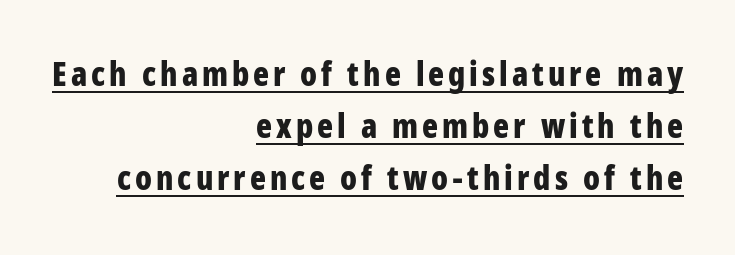
{"serif": "no", "italic": "no", "bold": "yes", "weight": "bold", "width": "condensed", "stroke_contrast": "low", "x_height": "large", "monospaced": "no", "underline": "yes", "align": "right", "line_spacing": "normal", "line_spacing_ratio": 1.58, "glyph_px": 33}
